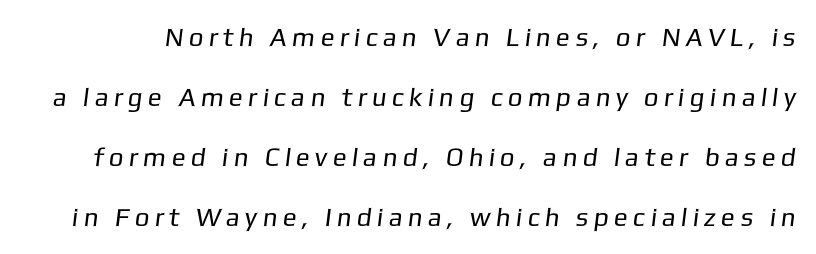
{"bold": "no", "underline": "no", "line_spacing": "loose", "line_spacing_ratio": 2.31, "letter_spacing": "wide", "letter_spacing_em": 0.2, "glyph_px": 26}
